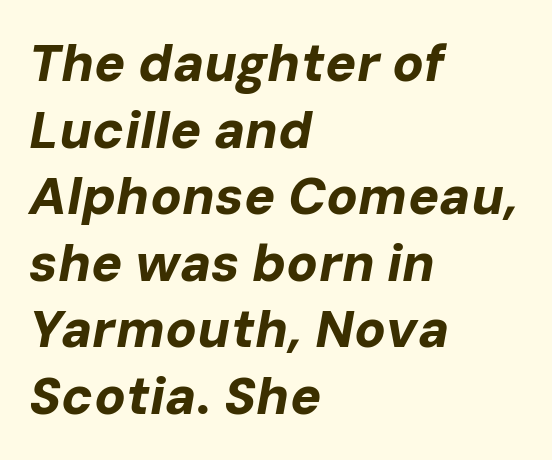
Leading matches the norm, producing a regular column. Leftover space on each line is placed entirely after the last word. In terms of posture, this sample is oblique. Do the characters align in a grid? No, the font is proportional. Here the glyphs are tracked normally, forming tight word shapes.
